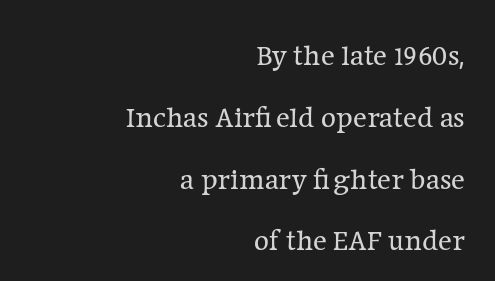
The image shows 29 px regular-weight serif type, upright; set right-aligned, loose line spacing (2.13x), normal letter spacing, not underlined; low stroke contrast and a medium x-height.
